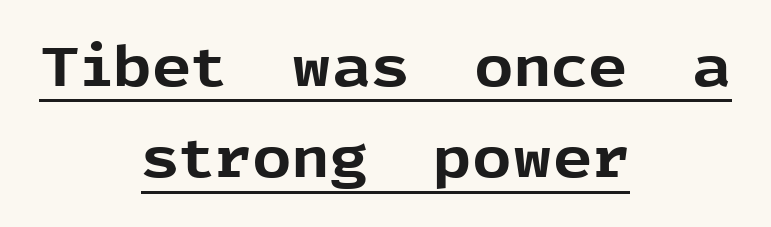
The face used here appears with an underline applied. No extra tracking has been applied to these lines. This is roman type, the default non-slanted kind. Each line is balanced around a shared central axis. Grotesque or geometric, the face here clearly has no serifs. Typographic density is high because the face is bold.
